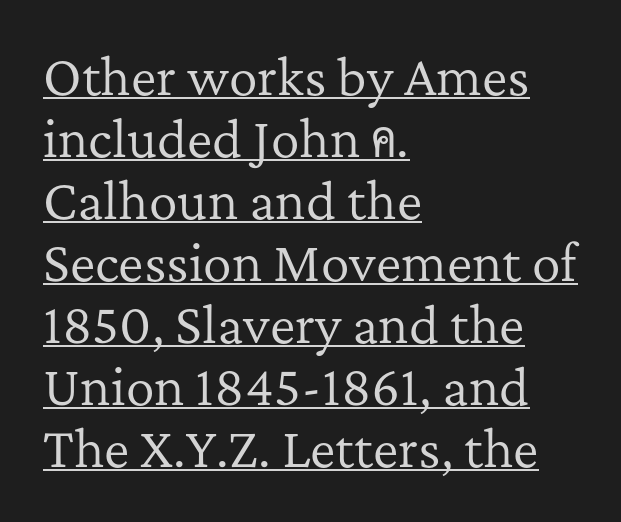
The image shows 48 px regular-weight serif type, upright; set left-aligned, normal line spacing (1.29x), normal letter spacing, underlined; low stroke contrast and a medium x-height.
